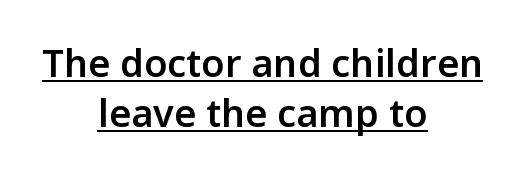
Q: Is the text bold? A: Semi-bold.
Q: Is the text italic (slanted)? A: No, it is upright.
Q: Is the typeface a serif or a sans-serif typeface? A: Sans-serif.
Q: Is the text underlined? A: Yes.
Q: How is the paragraph aligned? A: Centered.
Q: Is the spacing between letters normal or unusually wide? A: Normal.
Q: Is the spacing between lines tight, normal or loose? A: Normal.
Q: Width (condensed, normal, or wide)? A: Normal.
Q: Stroke contrast? A: Low.
Q: x-height? A: Medium.
Q: Monospaced? A: No.
